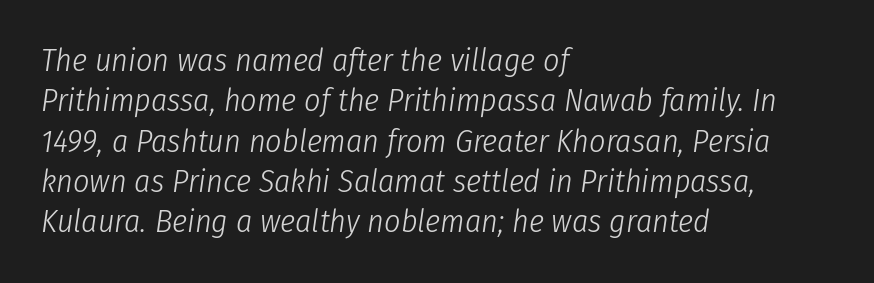
The image shows 32 px light, condensed type, italic (leaning right); set left-aligned, normal line spacing (1.26x), normal letter spacing, not underlined; low stroke contrast and a medium x-height.
